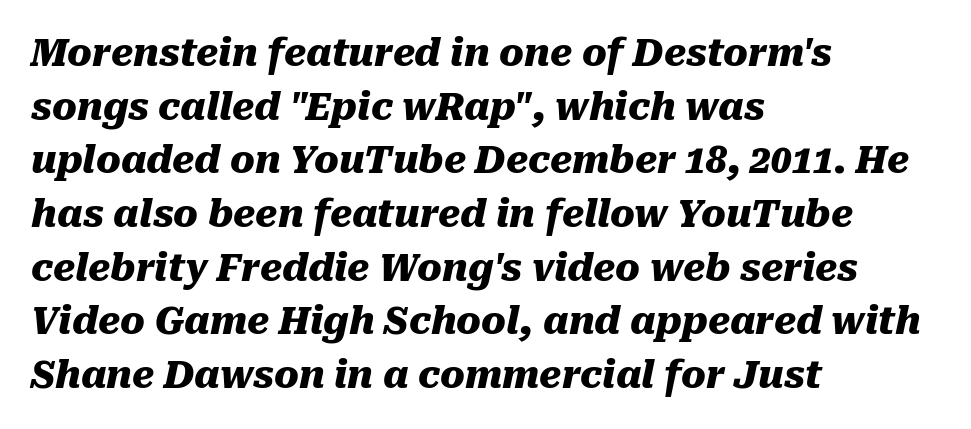
The image shows 37 px heavy type, italic (leaning right); set left-aligned, normal line spacing (1.45x), normal letter spacing, not underlined; medium stroke contrast and a medium x-height.
